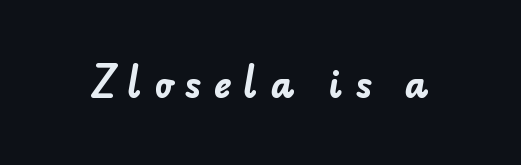
Q: Is the text bold? A: Yes.
Q: Is the typeface a serif or a sans-serif typeface? A: Sans-serif.
Q: Is the text underlined? A: No.
Q: Is the spacing between letters normal or unusually wide? A: Unusually wide.
Q: Width (condensed, normal, or wide)? A: Normal.
Q: Stroke contrast? A: Low.
Q: x-height? A: Small.
Q: Monospaced? A: No.
